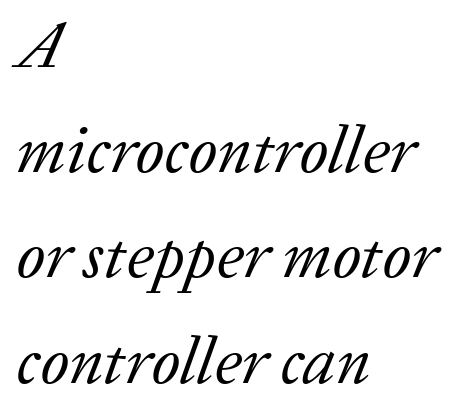
Q: Is the text bold? A: No.
Q: Is the text italic (slanted)? A: Yes, it leans right by about 20 degrees.
Q: Is the typeface a serif or a sans-serif typeface? A: Serif.
Q: Is the text underlined? A: No.
Q: How is the paragraph aligned? A: Left-aligned.
Q: Is the spacing between letters normal or unusually wide? A: Normal.
Q: Is the spacing between lines tight, normal or loose? A: Normal.
Q: Width (condensed, normal, or wide)? A: Normal.
Q: Stroke contrast? A: Low.
Q: x-height? A: Medium.
Q: Monospaced? A: No.
